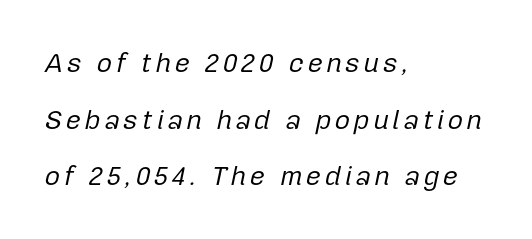
The image shows 27 px text type, italic (leaning right); set left-aligned, loose line spacing (2.1x), not underlined.
